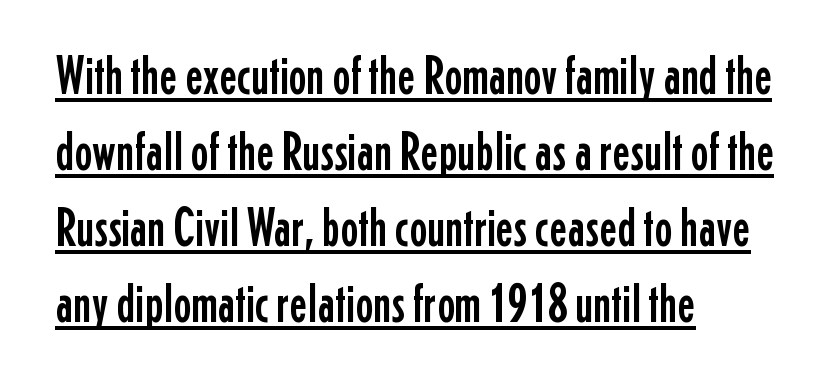
Proportional: the letters do not fall into vertical columns. The paragraph shown leans on its left margin. Nope, not italic — everything's standing straight. Characters follow at the spacing the type designer built in.
